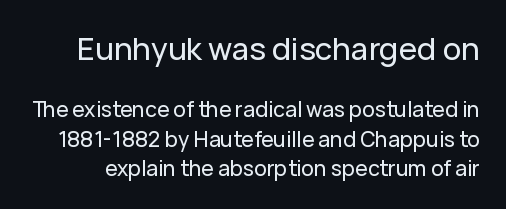
A typesetter would label this face a sans. Of the two passages, the one on top uses the larger point size. Short note: letters normally spaced. Rendered with straight, roman letterforms. The leading is moderate, giving the passage an even texture. The specimen omits any rule beneath the text block's lines.
